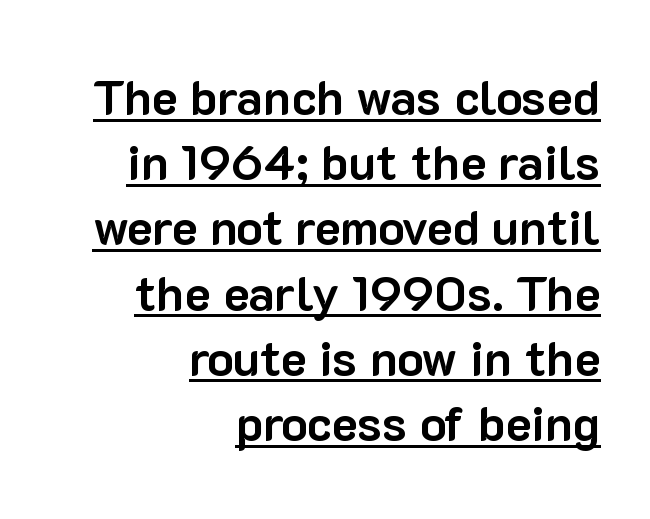
{"serif": "no", "italic": "no", "bold": "yes", "weight": "bold", "width": "normal", "stroke_contrast": "low", "x_height": "medium", "monospaced": "no", "underline": "yes", "align": "right", "line_spacing": "normal", "line_spacing_ratio": 1.33, "letter_spacing": "normal", "letter_spacing_em": 0.0, "glyph_px": 49}
